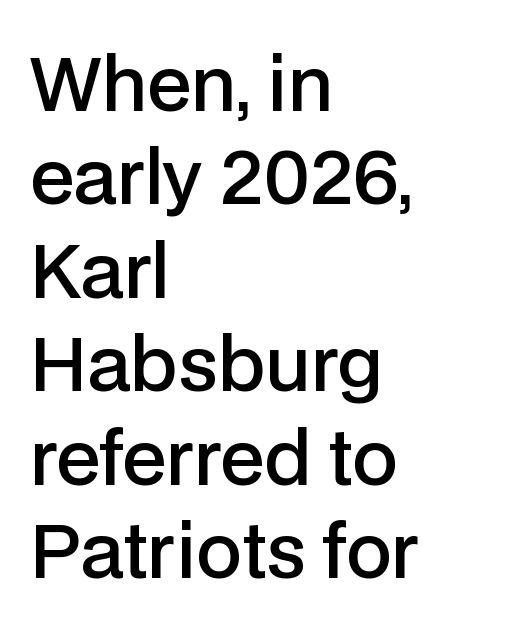
Q: Is the text bold? A: Semi-bold.
Q: Is the text italic (slanted)? A: No, it is upright.
Q: Is the typeface a serif or a sans-serif typeface? A: Sans-serif.
Q: Is the text underlined? A: No.
Q: How is the paragraph aligned? A: Left-aligned.
Q: Is the spacing between letters normal or unusually wide? A: Normal.
Q: Is the spacing between lines tight, normal or loose? A: Normal.
Q: Width (condensed, normal, or wide)? A: Normal.
Q: Stroke contrast? A: Low.
Q: x-height? A: Medium.
Q: Monospaced? A: No.
